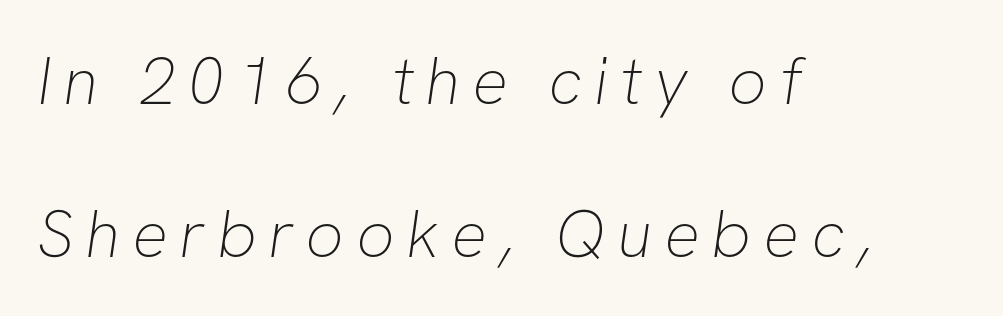
The image shows 67 px thin sans-serif type; set left-aligned, loose line spacing (2.29x), not underlined; low stroke contrast and a medium x-height.
